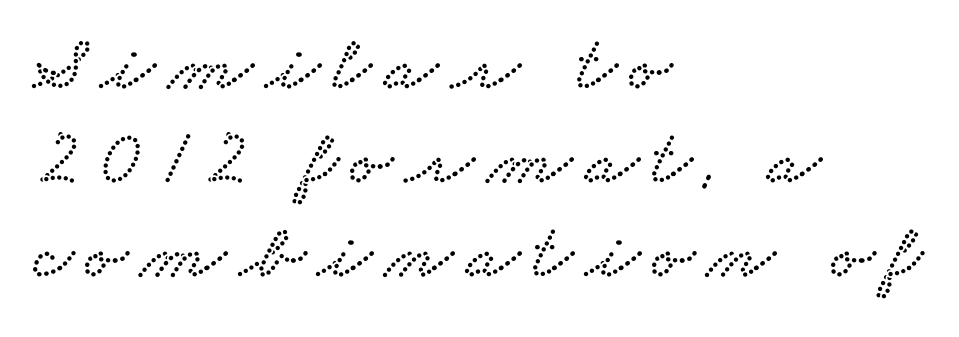
The passage shown is typed in a proportional face where columns would drift. Anything drawn beneath the words? Only blank space. The characters display serif detailing at their extremities. These lines stack with their left ends in a neat column.
